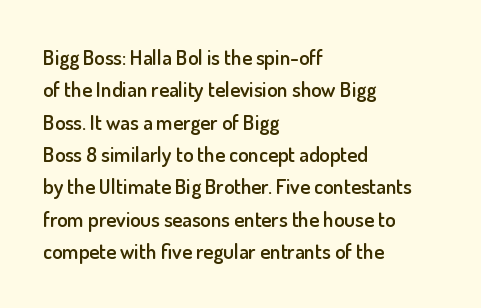
{"italic": "no", "bold": "semi", "underline": "no", "align": "left", "line_spacing": "normal", "line_spacing_ratio": 1.54, "letter_spacing": "normal", "letter_spacing_em": 0.0, "glyph_px": 21}
